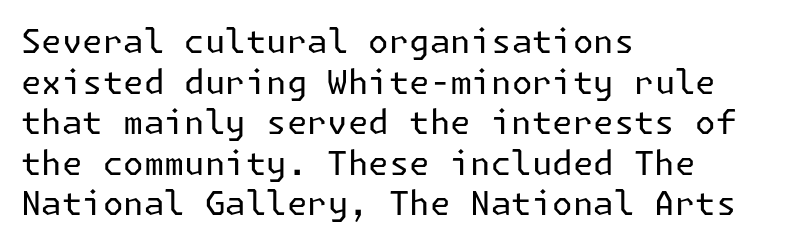
Stroke terminals: plain, sans-serif. Is the block centered? No — it sits flush against the left margin. A typesetter would mark this as roman, not italic. Each word holds together tightly as a unit, with standard inter-letter gaps.
